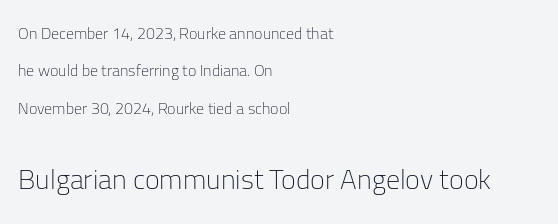
Q: Is the text bold? A: No.
Q: Is the text italic (slanted)? A: No, it is upright.
Q: Is the typeface a serif or a sans-serif typeface? A: Sans-serif.
Q: Is the text underlined? A: No.
Q: How is the paragraph aligned? A: Left-aligned.
Q: Is the spacing between letters normal or unusually wide? A: Normal.
Q: Is the spacing between lines tight, normal or loose? A: Loose.
Q: Which block of text is set in a larger size, the first (top) or the second (bottom)? A: The second (bottom) one.
Q: Width (condensed, normal, or wide)? A: Normal.
Q: Stroke contrast? A: Low.
Q: x-height? A: Medium.
Q: Monospaced? A: No.
